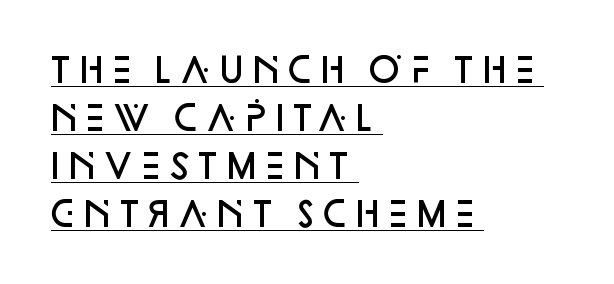
The image shows 33 px semibold sans-serif type, upright; set left-aligned, normal line spacing (1.45x), normal letter spacing, underlined; low stroke contrast and a large x-height.
